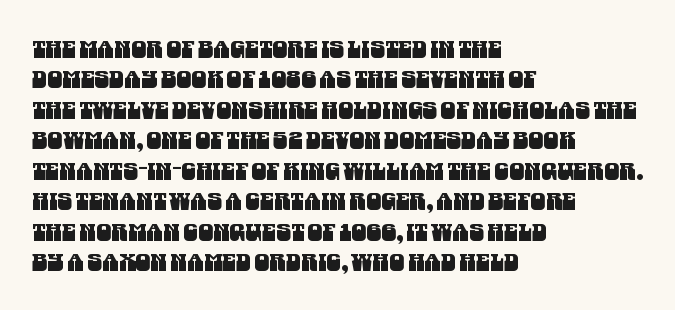
{"underline": "no", "align": "left", "line_spacing": "normal", "line_spacing_ratio": 1.27, "letter_spacing": "normal", "letter_spacing_em": 0.0, "glyph_px": 24}
